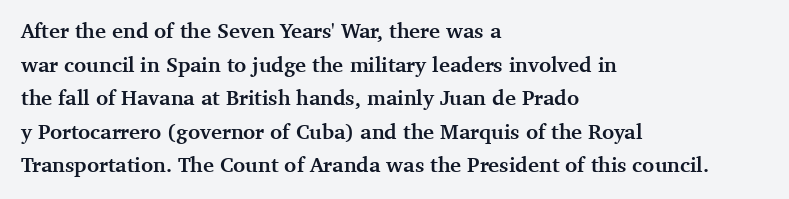
The image shows 21 px bold type, upright; set left-aligned, normal line spacing (1.6x), normal letter spacing, not underlined.
